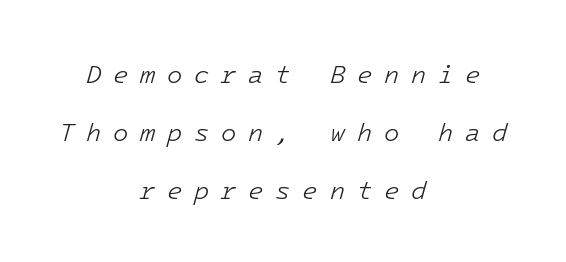
The image shows 25 px text type, italic (leaning right); set centered, loose line spacing (2.32x), unusually wide letter spacing (+0.47 em), not underlined.
